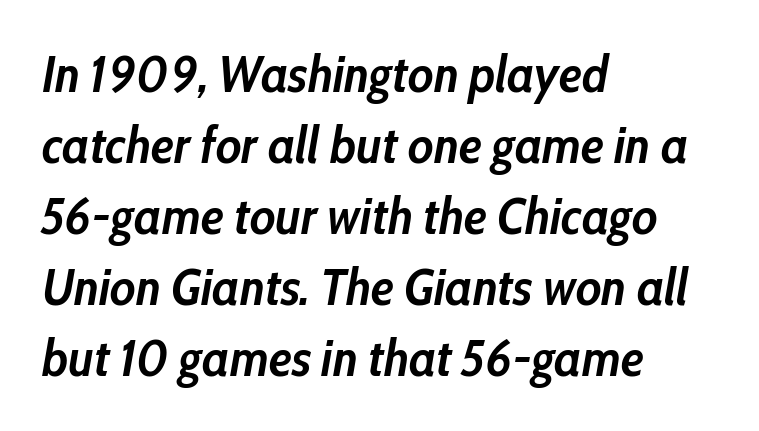
{"italic": "yes", "lean": "right", "slant_degrees": 10, "bold": "yes", "weight": "semibold", "width": "condensed", "stroke_contrast": "low", "x_height": "medium", "monospaced": "no", "underline": "no", "align": "left", "line_spacing": "normal", "line_spacing_ratio": 1.39, "letter_spacing": "normal", "letter_spacing_em": 0.0, "glyph_px": 51}
